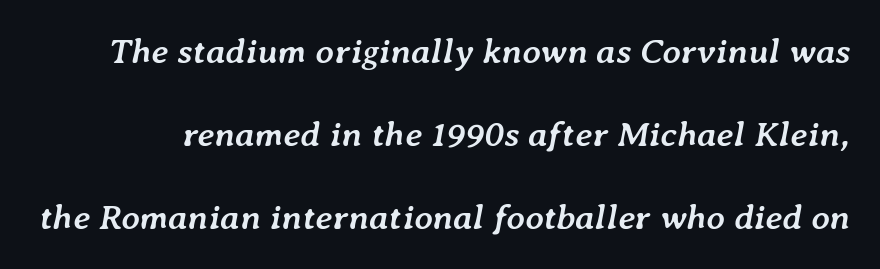
Q: Is the text bold? A: Yes.
Q: Is the text italic (slanted)? A: Yes, it leans right by about 7 degrees.
Q: Is the text underlined? A: No.
Q: Is the spacing between letters normal or unusually wide? A: Normal.
Q: Is the spacing between lines tight, normal or loose? A: Loose.
Q: Width (condensed, normal, or wide)? A: Normal.
Q: Stroke contrast? A: Low.
Q: x-height? A: Medium.
Q: Monospaced? A: No.
